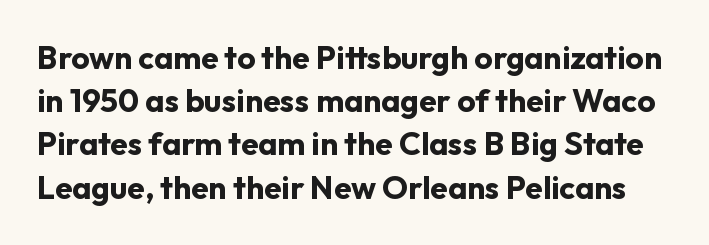
The image shows 32 px bold sans-serif type, upright; set normal line spacing (1.35x), normal letter spacing, not underlined; low stroke contrast and a medium x-height.
